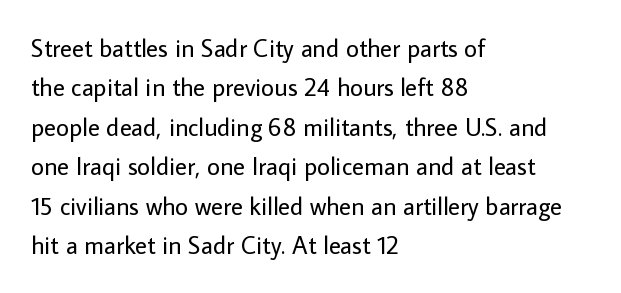
{"italic": "no", "bold": "no", "underline": "no", "align": "left", "line_spacing": "normal", "line_spacing_ratio": 1.58, "letter_spacing": "normal", "letter_spacing_em": 0.0, "glyph_px": 25}
